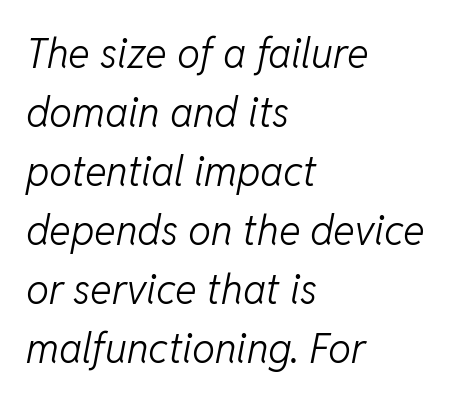
{"italic": "yes", "lean": "right", "slant_degrees": 11, "bold": "no", "weight": "light", "width": "normal", "stroke_contrast": "low", "x_height": "medium", "monospaced": "no", "underline": "no", "align": "left", "line_spacing": "normal", "line_spacing_ratio": 1.44, "letter_spacing": "normal", "letter_spacing_em": 0.0, "glyph_px": 41}
